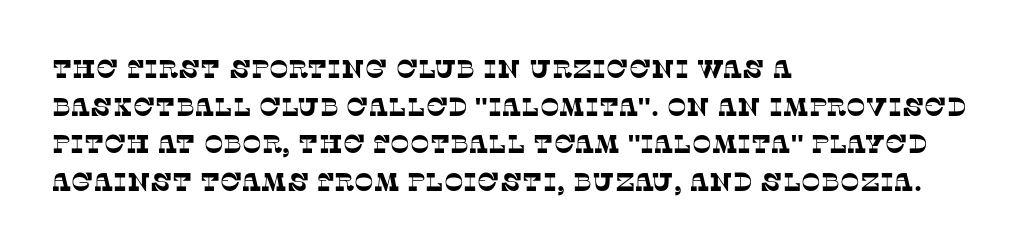
{"underline": "no", "align": "left", "line_spacing": "normal", "line_spacing_ratio": 1.45, "letter_spacing": "normal", "letter_spacing_em": 0.0, "glyph_px": 26}
